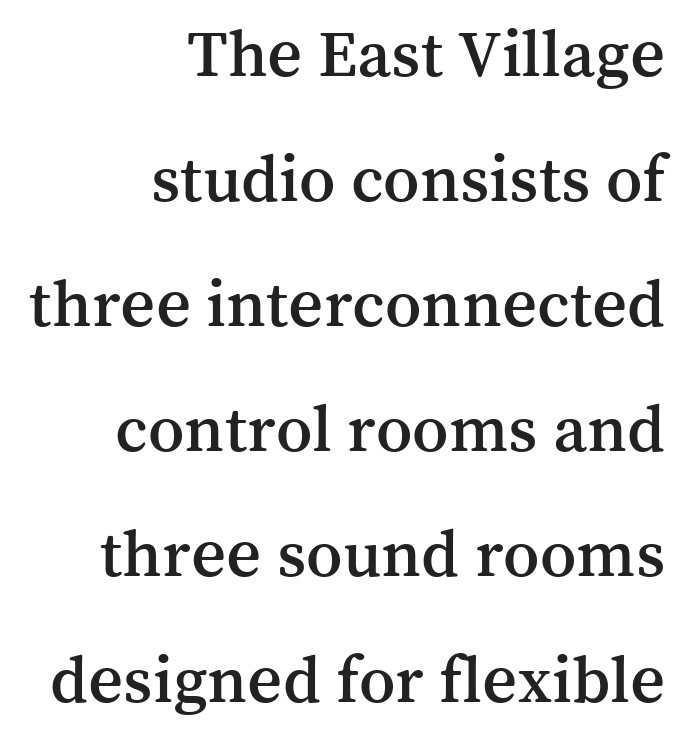
{"serif": "yes", "italic": "no", "width": "normal", "stroke_contrast": "medium", "x_height": "medium", "monospaced": "no", "underline": "no", "align": "right", "line_spacing_ratio": 1.84, "letter_spacing": "normal", "letter_spacing_em": 0.0, "glyph_px": 68}
